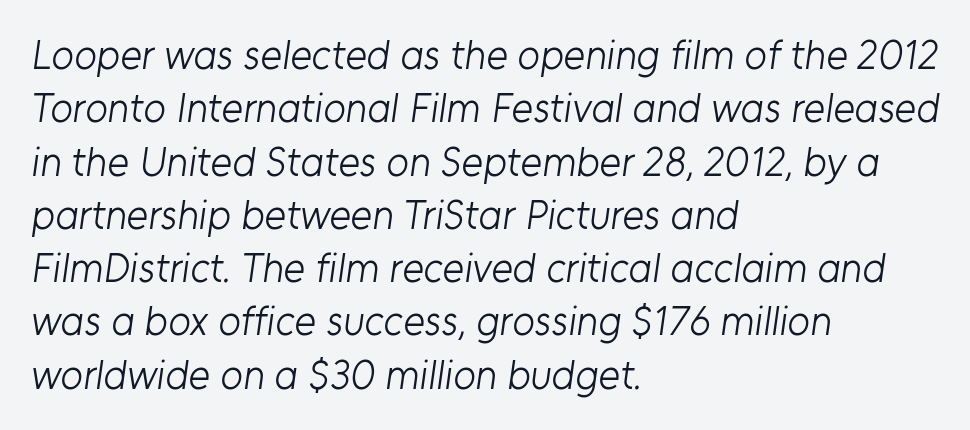
The image shows 41 px light sans-serif type; set left-aligned, normal line spacing (1.3x), normal letter spacing, not underlined; low stroke contrast and a medium x-height.
